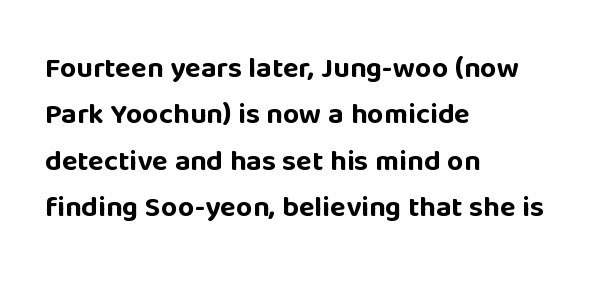
The image shows 29 px bold sans-serif type, upright; set left-aligned, normal line spacing (1.6x), normal letter spacing, not underlined; low stroke contrast and a large x-height.
